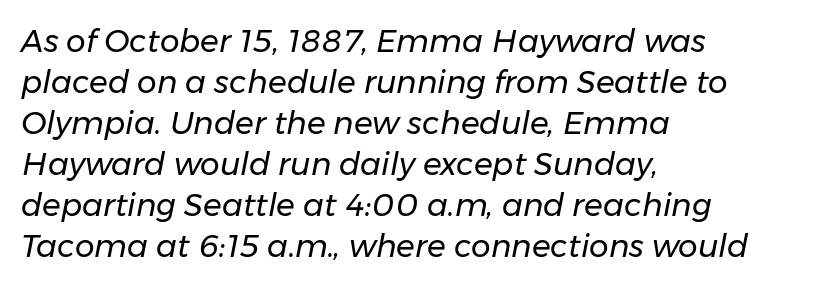
{"italic": "yes", "lean": "right", "slant_degrees": 11, "bold": "no", "weight": "regular", "width": "normal", "stroke_contrast": "low", "x_height": "medium", "monospaced": "no", "underline": "no", "align": "left", "line_spacing": "normal", "line_spacing_ratio": 1.32, "letter_spacing": "normal", "letter_spacing_em": 0.0, "glyph_px": 31}
